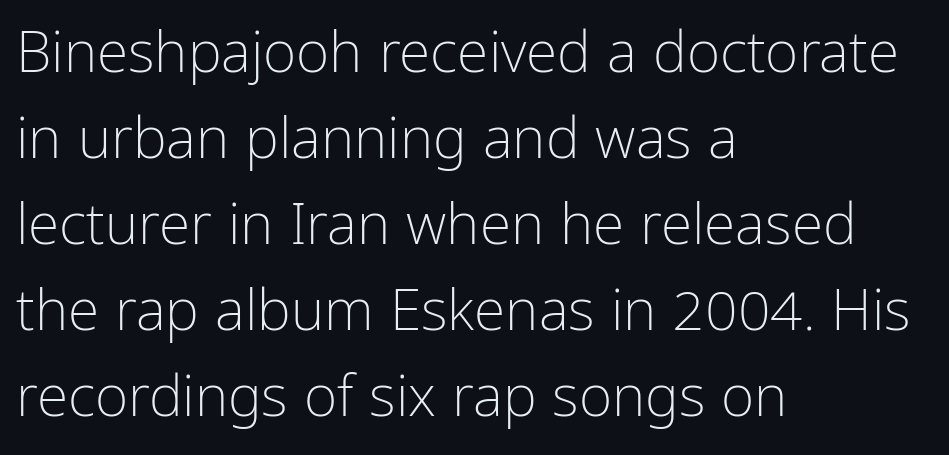
The image shows 57 px light, condensed sans-serif type, upright; set left-aligned, normal line spacing (1.51x), normal letter spacing, not underlined; low stroke contrast and a medium x-height.
